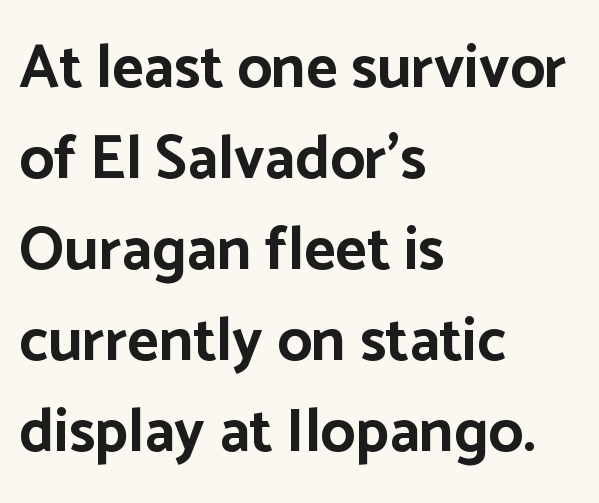
{"serif": "no", "italic": "no", "bold": "yes", "weight": "bold", "width": "normal", "stroke_contrast": "low", "x_height": "medium", "monospaced": "no", "underline": "no", "align": "left", "line_spacing": "normal", "line_spacing_ratio": 1.49, "letter_spacing": "normal", "letter_spacing_em": 0.0, "glyph_px": 61}
